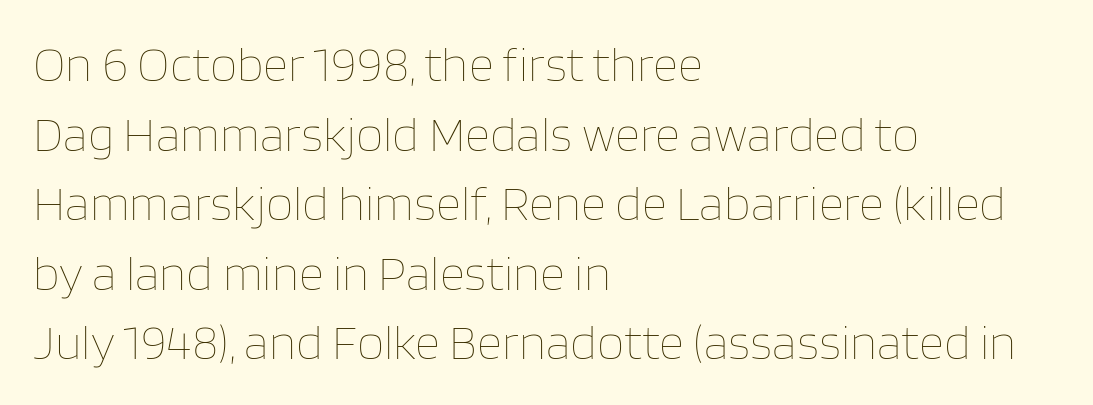
{"italic": "no", "bold": "no", "weight": "thin", "width": "normal", "stroke_contrast": "low", "x_height": "large", "monospaced": "no", "underline": "no", "align": "left", "line_spacing": "normal", "line_spacing_ratio": 1.42, "letter_spacing": "normal", "letter_spacing_em": 0.0, "glyph_px": 49}
